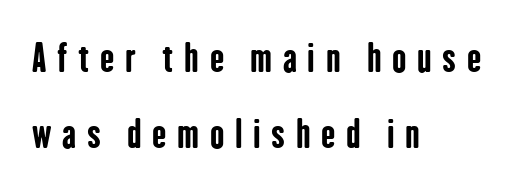
Italic? Not at all — the glyphs are vertical. Examine the stroke ends and you'll find no serifs. Horizontally, the lines are justified to the leading edge only. The letters advance in unequal steps, a hallmark of proportional type.
